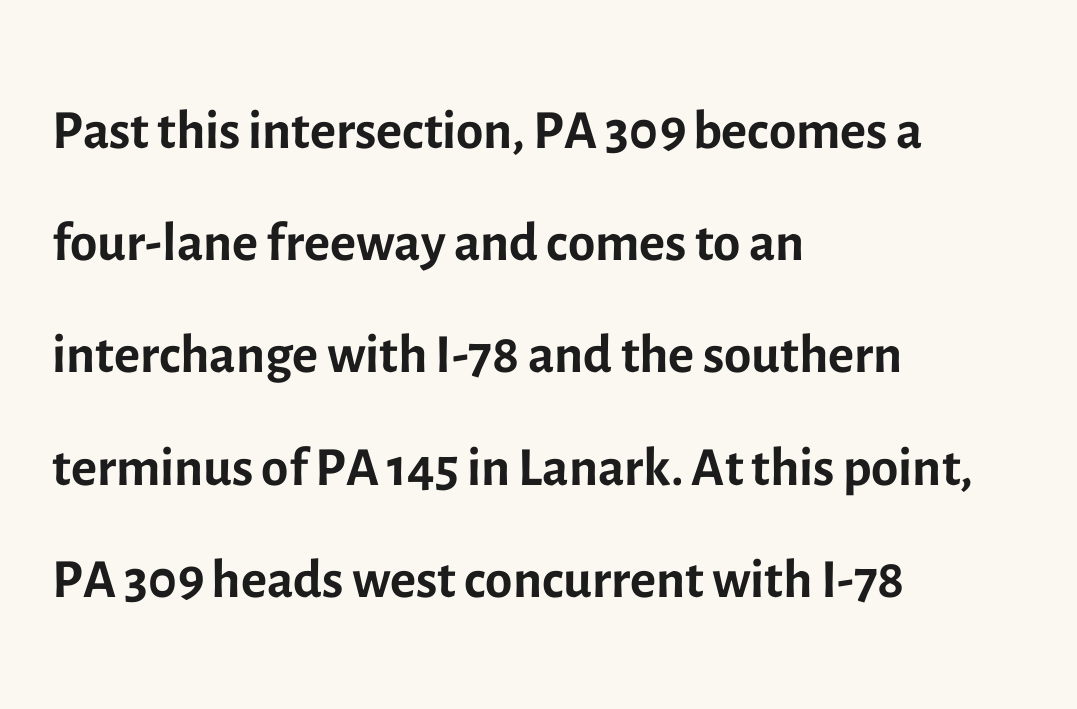
{"serif": "no", "italic": "no", "bold": "no", "weight": "regular", "width": "normal", "x_height": "medium", "monospaced": "no", "underline": "no", "align": "left", "line_spacing": "normal", "line_spacing_ratio": 1.42, "letter_spacing": "normal", "letter_spacing_em": 0.0, "glyph_px": 79}
